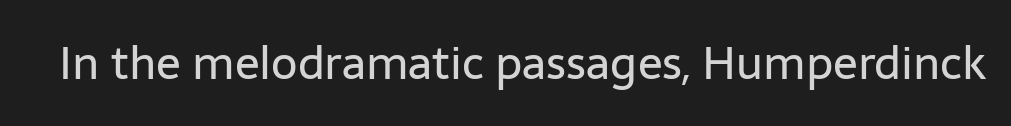
{"serif": "no", "italic": "no", "bold": "no", "weight": "regular", "width": "normal", "stroke_contrast": "low", "x_height": "medium", "monospaced": "no", "underline": "no", "letter_spacing": "normal", "letter_spacing_em": 0.0, "glyph_px": 46}
